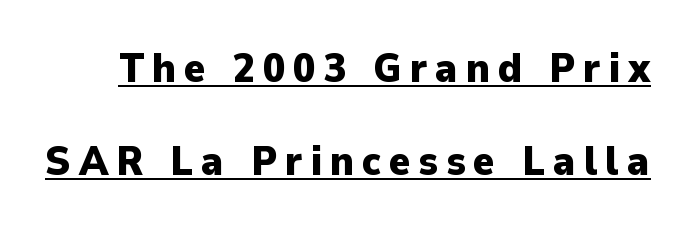
Q: Is the text bold? A: Yes.
Q: Is the text italic (slanted)? A: No, it is upright.
Q: Is the typeface a serif or a sans-serif typeface? A: Sans-serif.
Q: Is the text underlined? A: Yes.
Q: Is the spacing between lines tight, normal or loose? A: Loose.
Q: Width (condensed, normal, or wide)? A: Normal.
Q: Stroke contrast? A: Low.
Q: x-height? A: Medium.
Q: Monospaced? A: No.
